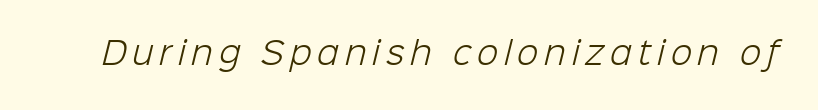
The image shows 31 px light sans-serif type; set not underlined; low stroke contrast and a medium x-height.
